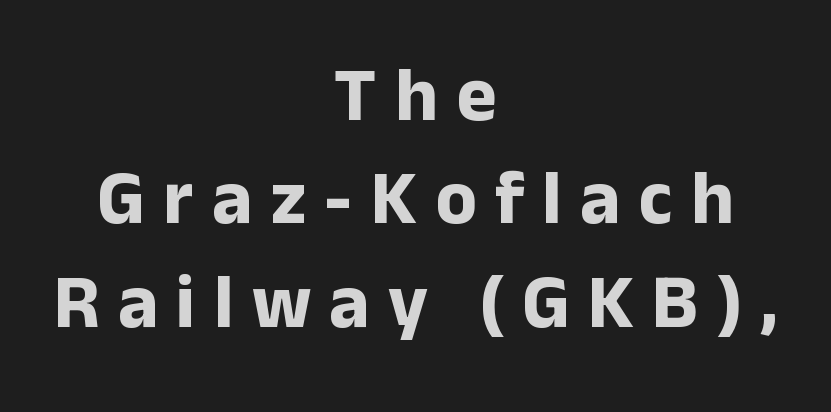
{"serif": "no", "italic": "no", "bold": "yes", "weight": "bold", "width": "normal", "stroke_contrast": "low", "x_height": "medium", "monospaced": "no", "underline": "no", "align": "center", "line_spacing": "normal", "line_spacing_ratio": 1.36, "letter_spacing": "wide", "letter_spacing_em": 0.24, "glyph_px": 76}
